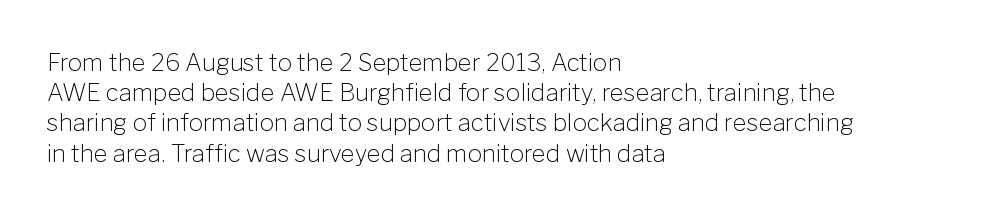
{"italic": "no", "bold": "no", "underline": "no", "align": "left", "line_spacing": "normal", "line_spacing_ratio": 1.26, "letter_spacing": "normal", "letter_spacing_em": 0.0, "glyph_px": 24}
